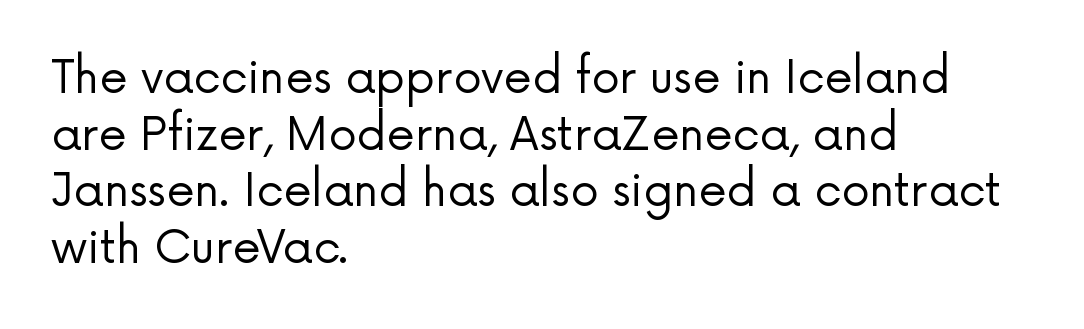
A typesetter would call this zero additional tracking. The rag falls on the right side of this text block. The typesetting does not lean heavy: it is not bold. Has an underline been added? It has not.
